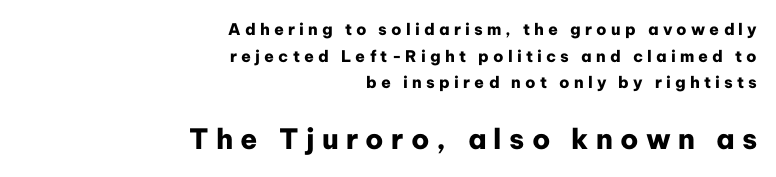
{"serif": "no", "italic": "no", "bold": "yes", "weight": "heavy", "width": "normal", "stroke_contrast": "low", "x_height": "medium", "monospaced": "no", "underline": "no", "align": "right", "line_spacing": "normal", "line_spacing_ratio": 1.66, "letter_spacing": "wide", "letter_spacing_em": 0.26, "larger_block": "second", "size_ratio": 1.75, "glyph_px": 28}
